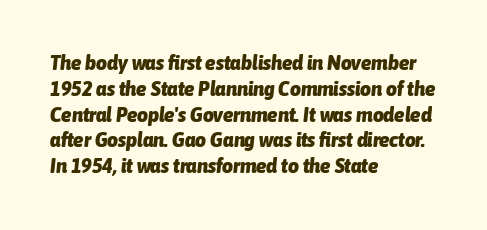
{"italic": "yes", "lean": "right", "slant_degrees": 6, "bold": "yes", "underline": "no", "align": "left", "line_spacing_ratio": 1.23, "letter_spacing": "normal", "letter_spacing_em": 0.0, "glyph_px": 21}
